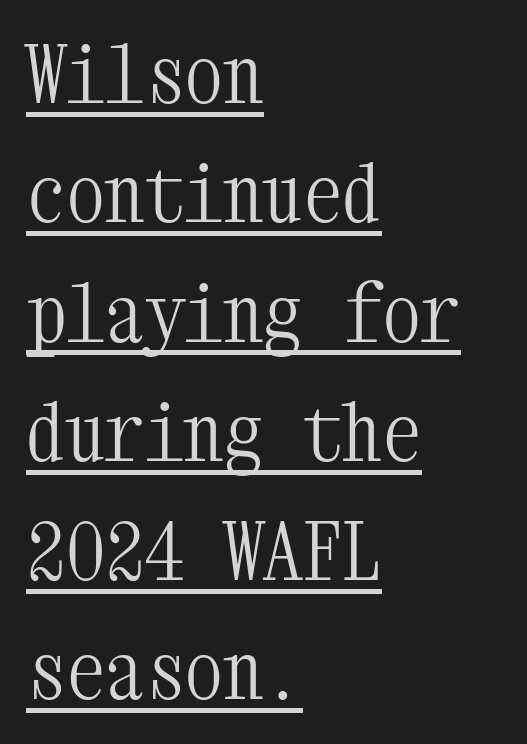
Q: Is the text bold? A: No.
Q: Is the text italic (slanted)? A: No, it is upright.
Q: Is the typeface a serif or a sans-serif typeface? A: Serif.
Q: Is the text underlined? A: Yes.
Q: How is the paragraph aligned? A: Left-aligned.
Q: Is the spacing between letters normal or unusually wide? A: Normal.
Q: Is the spacing between lines tight, normal or loose? A: Normal.
Q: Width (condensed, normal, or wide)? A: Condensed.
Q: Stroke contrast? A: Medium.
Q: x-height? A: Medium.
Q: Monospaced? A: Yes.
